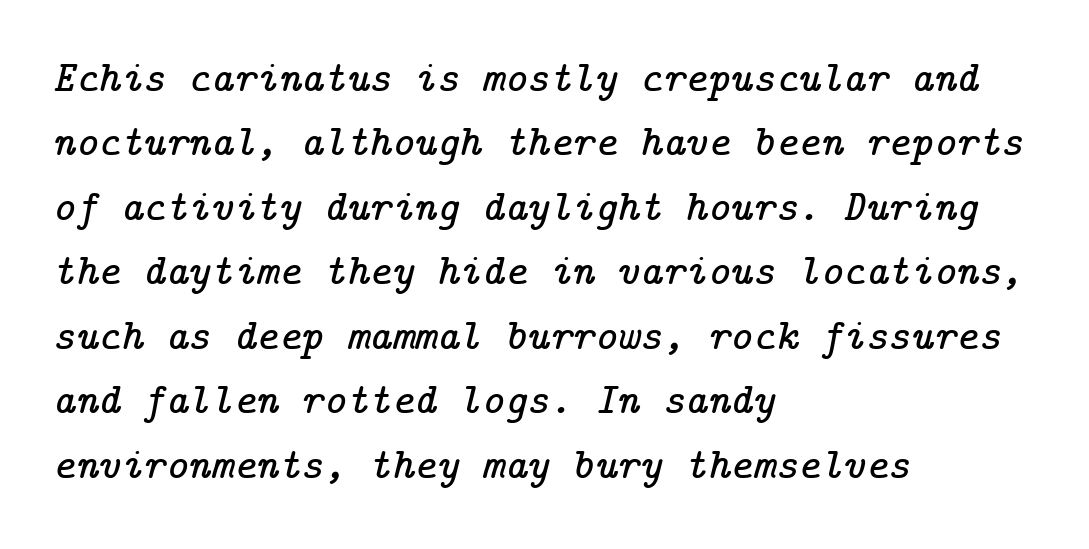
The image shows 43 px serif type, italic (leaning right); set left-aligned, normal line spacing (1.5x), normal letter spacing, not underlined; low stroke contrast and a medium x-height.
